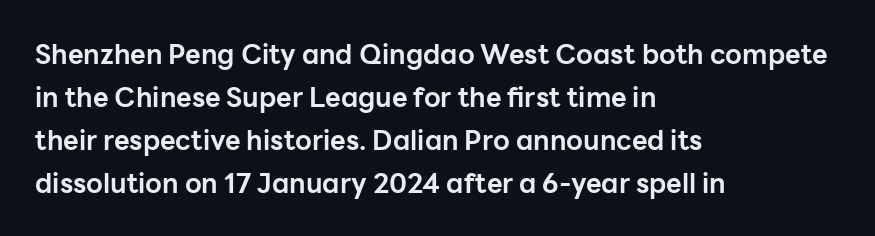
The image shows 27 px bold type, upright; set left-aligned, normal line spacing (1.59x), normal letter spacing, not underlined.
